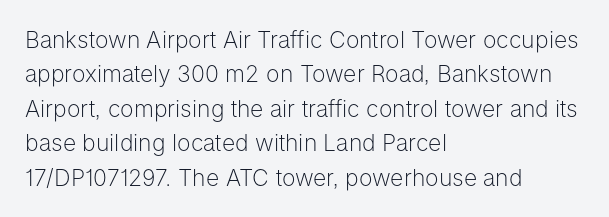
The image shows 23 px text type, upright; set left-aligned, normal line spacing (1.5x), normal letter spacing, not underlined.
